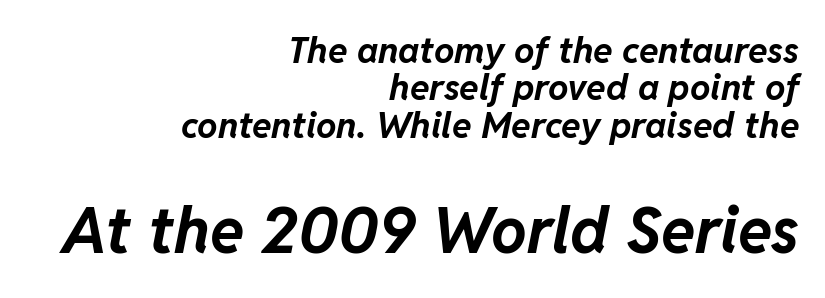
The image shows 63 px bold type, italic (leaning right); set right-aligned, tight line spacing (1.04x), normal letter spacing, not underlined; the second (bottom) block is 1.75x larger; low stroke contrast and a medium x-height.
